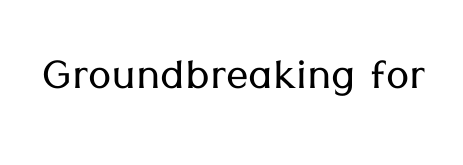
Q: Is the text bold? A: No.
Q: Is the text italic (slanted)? A: No, it is upright.
Q: Is the typeface a serif or a sans-serif typeface? A: Sans-serif.
Q: Is the text underlined? A: No.
Q: Is the spacing between letters normal or unusually wide? A: Normal.
Q: Width (condensed, normal, or wide)? A: Normal.
Q: Stroke contrast? A: Low.
Q: x-height? A: Medium.
Q: Monospaced? A: No.
